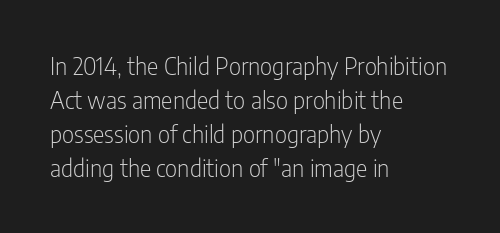
The image shows 24 px text type, upright; set left-aligned, normal line spacing (1.41x), normal letter spacing, not underlined.
